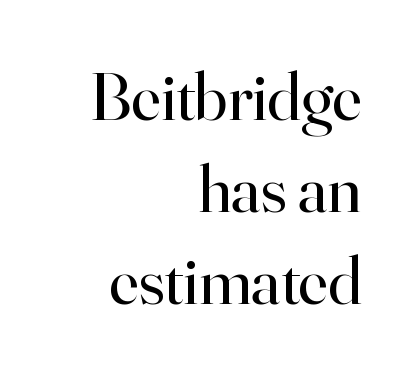
Q: Is the text bold? A: No.
Q: Is the text italic (slanted)? A: No, it is upright.
Q: Is the typeface a serif or a sans-serif typeface? A: Serif.
Q: Is the text underlined? A: No.
Q: How is the paragraph aligned? A: Right-aligned.
Q: Is the spacing between letters normal or unusually wide? A: Normal.
Q: Is the spacing between lines tight, normal or loose? A: Normal.
Q: Width (condensed, normal, or wide)? A: Normal.
Q: Stroke contrast? A: High.
Q: x-height? A: Small.
Q: Monospaced? A: No.
